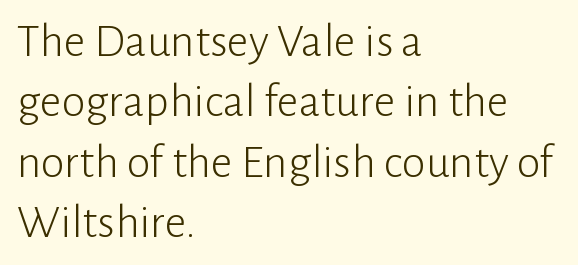
{"serif": "no", "italic": "no", "bold": "no", "weight": "light", "width": "normal", "stroke_contrast": "low", "x_height": "medium", "monospaced": "no", "underline": "no", "align": "left", "line_spacing": "normal", "line_spacing_ratio": 1.26, "letter_spacing": "normal", "letter_spacing_em": 0.0, "glyph_px": 48}
